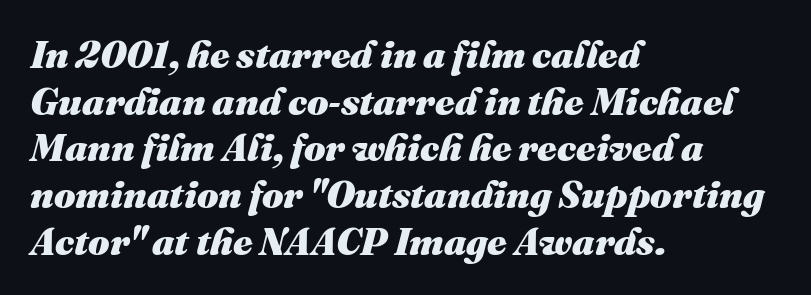
Q: Is the text bold? A: Yes.
Q: Is the text italic (slanted)? A: Yes, it leans right by about 16 degrees.
Q: Is the text underlined? A: No.
Q: How is the paragraph aligned? A: Left-aligned.
Q: Is the spacing between letters normal or unusually wide? A: Normal.
Q: Width (condensed, normal, or wide)? A: Normal.
Q: Stroke contrast? A: Medium.
Q: x-height? A: Medium.
Q: Monospaced? A: No.
